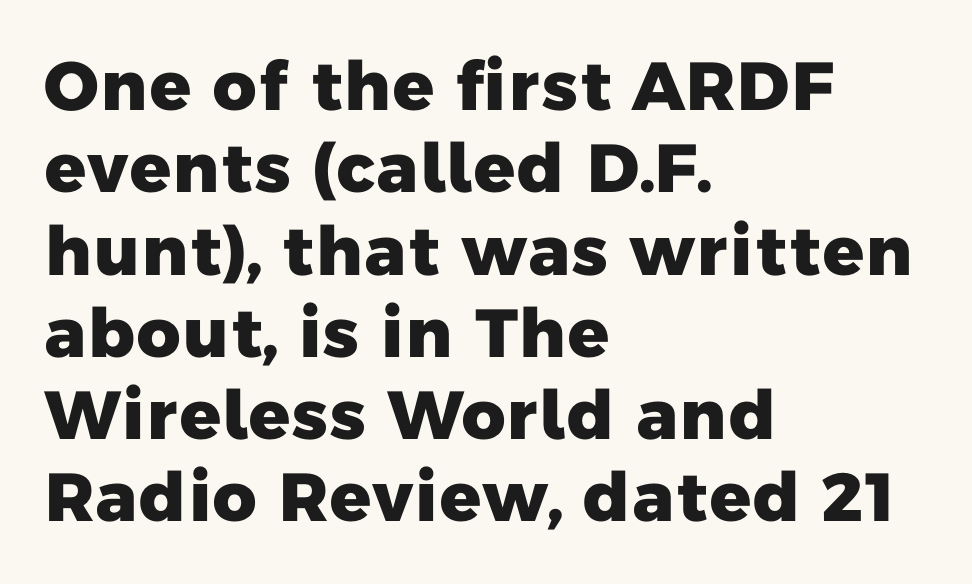
Q: Is the text bold? A: Yes.
Q: Is the typeface a serif or a sans-serif typeface? A: Sans-serif.
Q: Is the text underlined? A: No.
Q: How is the paragraph aligned? A: Left-aligned.
Q: Is the spacing between letters normal or unusually wide? A: Normal.
Q: Width (condensed, normal, or wide)? A: Normal.
Q: Stroke contrast? A: Low.
Q: x-height? A: Medium.
Q: Monospaced? A: No.
